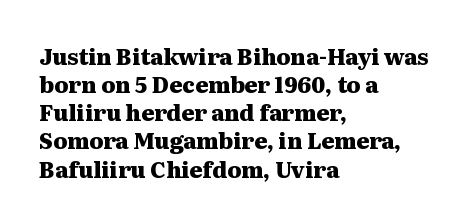
The image shows 22 px bold type, upright; set left-aligned, normal line spacing (1.28x), normal letter spacing, not underlined.
